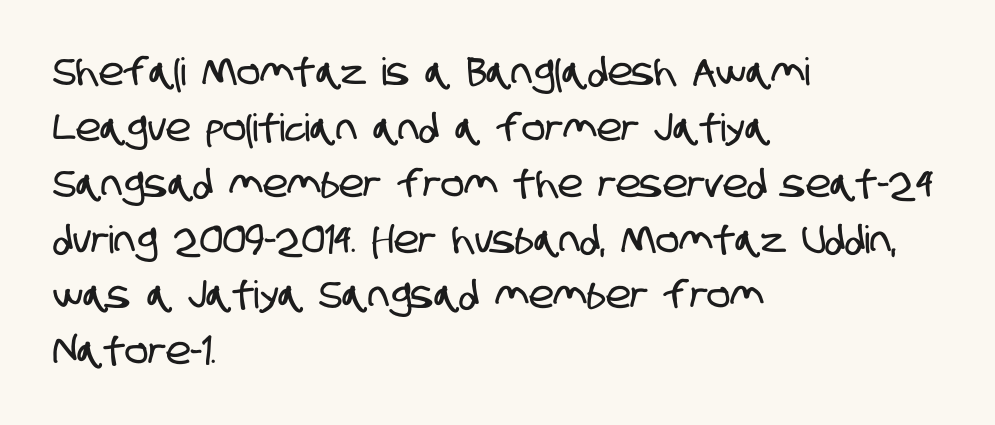
The image shows 38 px condensed sans-serif type; set left-aligned, normal line spacing (1.47x), normal letter spacing, not underlined; low stroke contrast and a large x-height.
